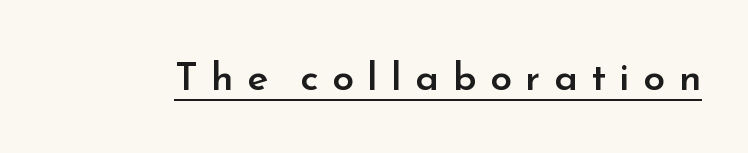
{"serif": "no", "italic": "no", "bold": "semi", "weight": "semibold", "width": "normal", "stroke_contrast": "low", "x_height": "small", "monospaced": "no", "underline": "yes", "letter_spacing": "wide", "letter_spacing_em": 0.35, "glyph_px": 39}
